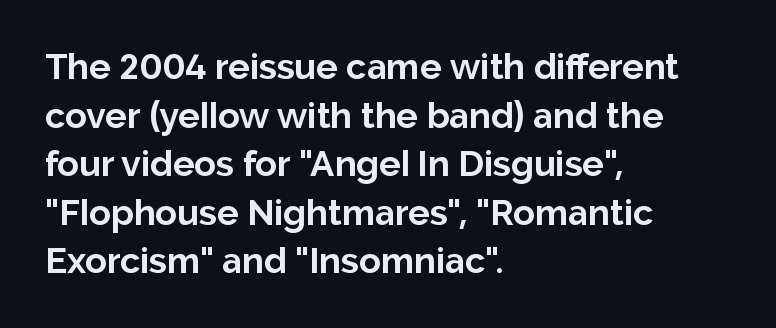
Q: Is the text bold? A: Yes.
Q: Is the text italic (slanted)? A: No, it is upright.
Q: Is the typeface a serif or a sans-serif typeface? A: Sans-serif.
Q: Is the text underlined? A: No.
Q: How is the paragraph aligned? A: Left-aligned.
Q: Is the spacing between letters normal or unusually wide? A: Normal.
Q: Is the spacing between lines tight, normal or loose? A: Normal.
Q: Width (condensed, normal, or wide)? A: Normal.
Q: Stroke contrast? A: Low.
Q: x-height? A: Medium.
Q: Monospaced? A: No.
